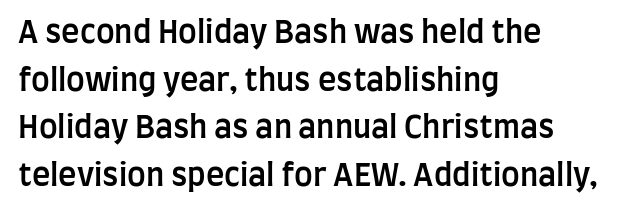
The letters are semibold — heavier than regular but short of a full bold. No feet cap the strokes, marking this as sans-serif type. The lines sit at an ordinary, default distance from one another. This is the regular roman posture of the typeface.
